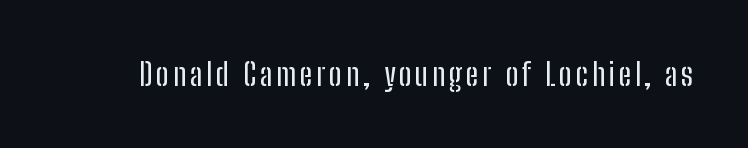
The passage shown is not underscored anywhere. Varying glyph widths throughout — classic text-font behaviour. You can tell from the bare stems that sans-serif type was used. The letters stand upright; this is a roman face.
